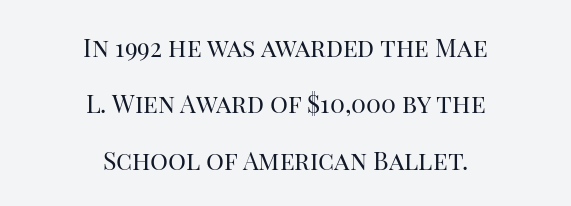
Q: Is the text bold? A: No.
Q: Is the text italic (slanted)? A: No, it is upright.
Q: Is the text underlined? A: No.
Q: How is the paragraph aligned? A: Centered.
Q: Is the spacing between letters normal or unusually wide? A: Normal.
Q: Is the spacing between lines tight, normal or loose? A: Loose.
